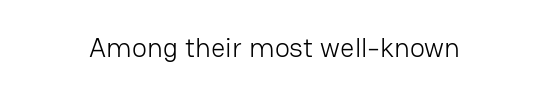
{"serif": "no", "italic": "no", "bold": "no", "weight": "light", "width": "normal", "stroke_contrast": "low", "x_height": "medium", "monospaced": "no", "underline": "no", "letter_spacing": "normal", "letter_spacing_em": 0.0, "glyph_px": 28}
